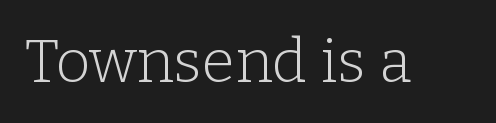
Honestly, the letter spacing is just normal — you wouldn't notice it. Is this a heavy cut? Hardly; it is regular or lighter. If you drew a line through each stem, it would be perfectly vertical. The space beneath each line is pristine and unruled.
